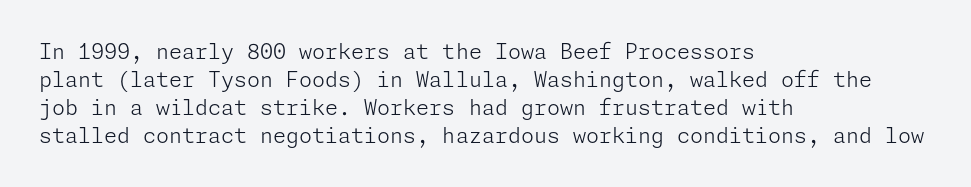
The paragraph has a hard left edge and a soft right edge. Rows of type keep a routine distance in the vertical direction. The letters sit at their default tracking, neither squeezed nor spread. Posture: vertical.
